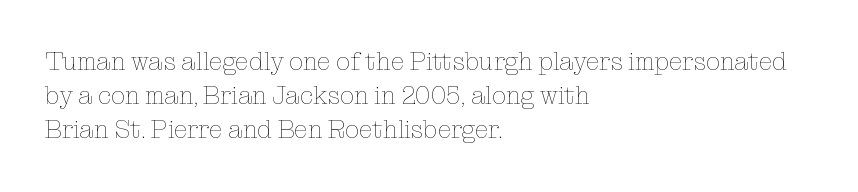
The image shows 25 px text type, upright; set left-aligned, normal line spacing (1.37x), normal letter spacing, not underlined.
